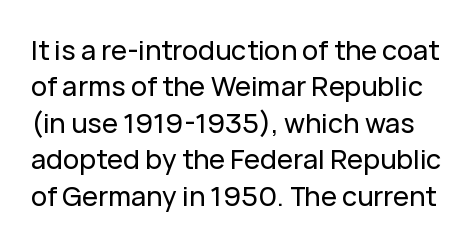
The image shows 27 px text type, upright; set normal line spacing (1.35x), normal letter spacing, not underlined.
